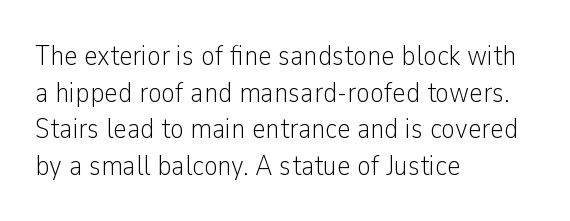
{"serif": "no", "italic": "no", "bold": "no", "weight": "light", "width": "condensed", "stroke_contrast": "low", "x_height": "medium", "monospaced": "no", "underline": "no", "align": "left", "line_spacing": "normal", "line_spacing_ratio": 1.26, "letter_spacing": "normal", "letter_spacing_em": 0.0, "glyph_px": 29}
